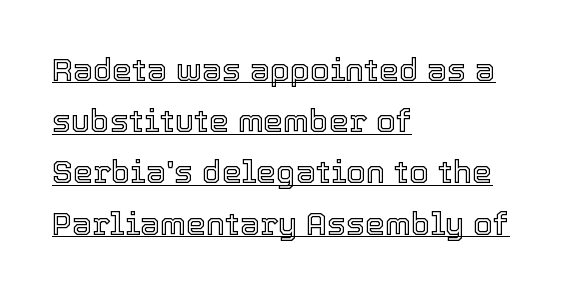
The image shows 32 px text type, upright; set left-aligned, normal line spacing (1.6x), normal letter spacing, underlined; a medium x-height.
